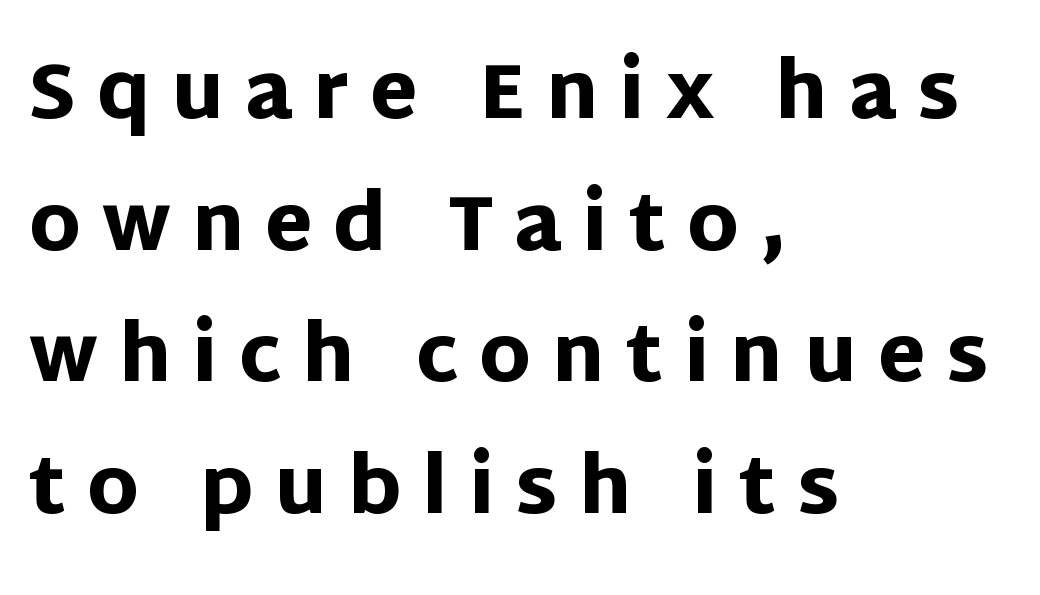
Style check: upright. Grotesque or geometric, the face here clearly has no serifs. Compared with a centered layout, this one pins lines to the left instead. Caption: bold face, heavy strokes. Type without underlining.
